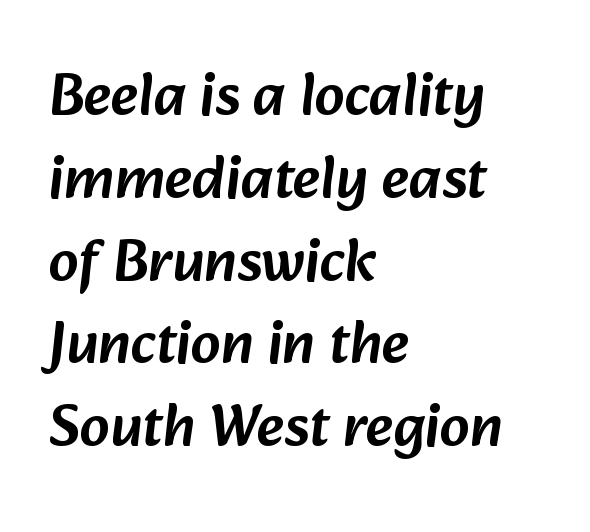
Varying glyph widths throughout — classic text-font behaviour. Serif or sans? Sans — the stroke terminals are bare. Underlining? Definitely not there. The passage is arranged the way most books set body copy — flush left.
